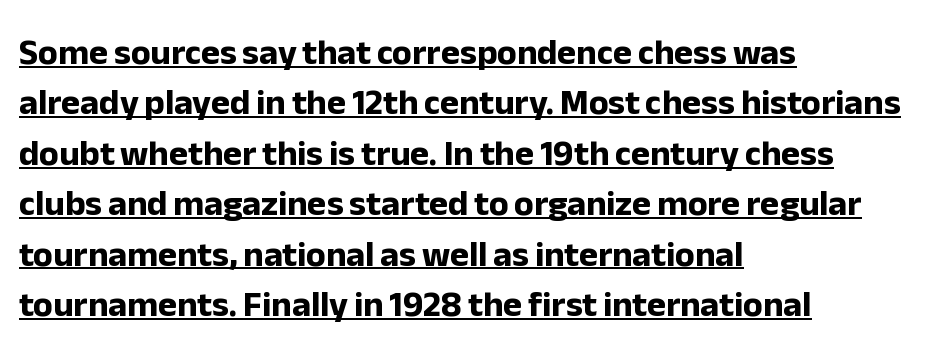
Q: Is the text bold? A: Yes.
Q: Is the text italic (slanted)? A: No, it is upright.
Q: Is the typeface a serif or a sans-serif typeface? A: Sans-serif.
Q: Is the text underlined? A: Yes.
Q: How is the paragraph aligned? A: Left-aligned.
Q: Is the spacing between letters normal or unusually wide? A: Normal.
Q: Is the spacing between lines tight, normal or loose? A: Normal.
Q: Width (condensed, normal, or wide)? A: Normal.
Q: Stroke contrast? A: Low.
Q: x-height? A: Medium.
Q: Monospaced? A: No.
